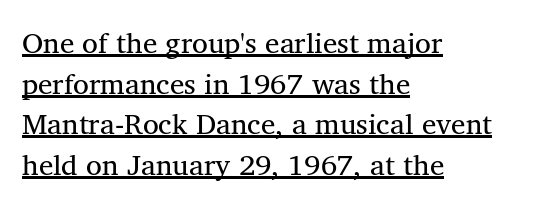
Varying glyph widths throughout — classic text-font behaviour. Is the letter spacing exaggerated? No — it looks like the ordinary default. The typesetter chose a ragged-right arrangement here. Serif or sans? Serif — the stroke terminals have little feet. Quick note: interline space is typical. Somebody hit Ctrl+U on this one — the words are underlined.
